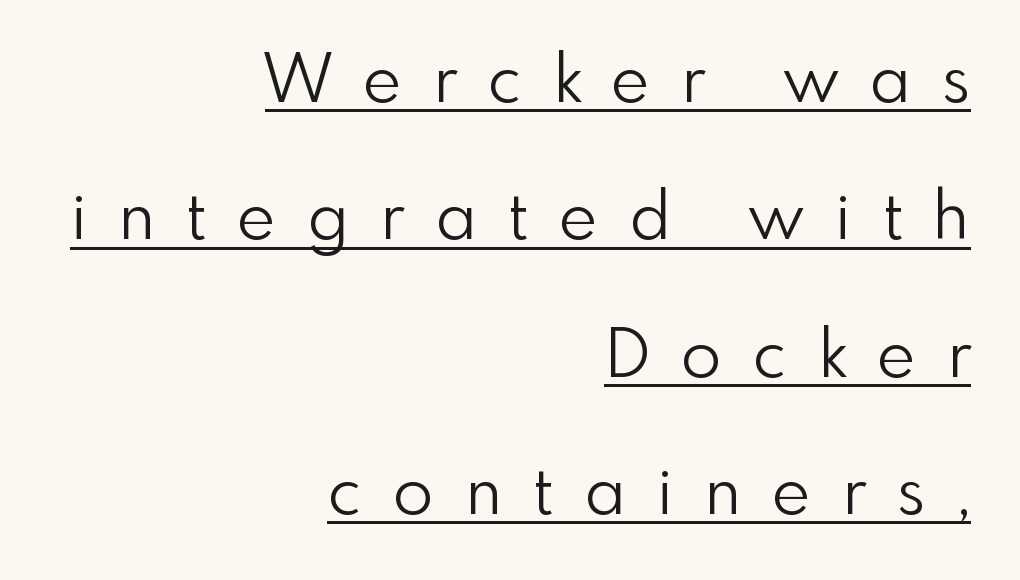
Successive baselines arrive slowly, with a big drop between each. The passage shown is typed in a proportional face where columns would drift. Think standard paragraph weight, or any step lighter than that. Casual observation: everything's shoved over to the right. Honestly, the underline is the first thing you notice here.
